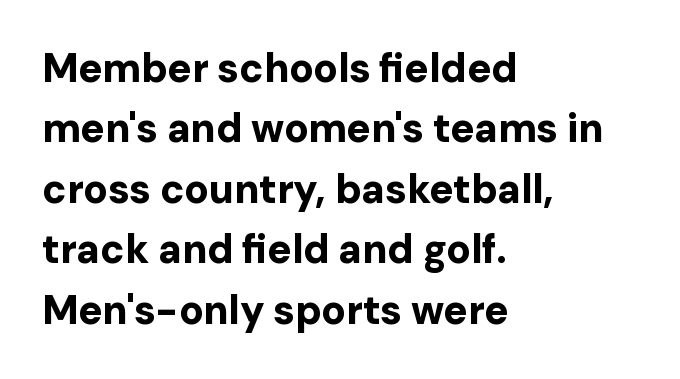
Q: Is the text bold? A: Yes.
Q: Is the text italic (slanted)? A: No, it is upright.
Q: Is the typeface a serif or a sans-serif typeface? A: Sans-serif.
Q: Is the text underlined? A: No.
Q: How is the paragraph aligned? A: Left-aligned.
Q: Is the spacing between letters normal or unusually wide? A: Normal.
Q: Is the spacing between lines tight, normal or loose? A: Normal.
Q: Width (condensed, normal, or wide)? A: Normal.
Q: Stroke contrast? A: Low.
Q: x-height? A: Medium.
Q: Monospaced? A: No.
